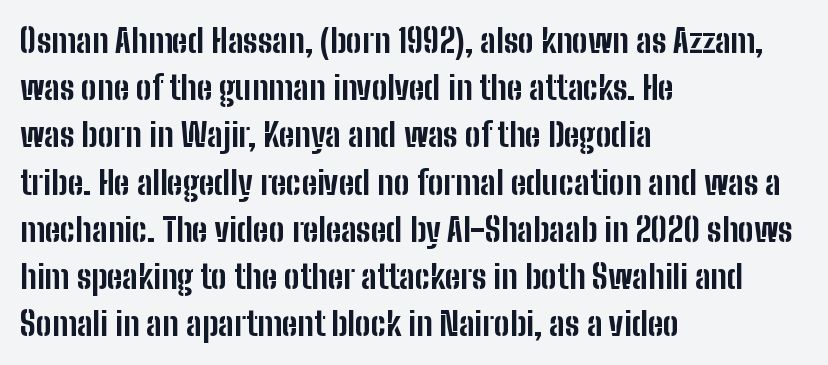
The image shows 33 px bold, condensed sans-serif type, upright; set left-aligned, normal line spacing (1.43x), normal letter spacing, not underlined; low stroke contrast and a medium x-height.
